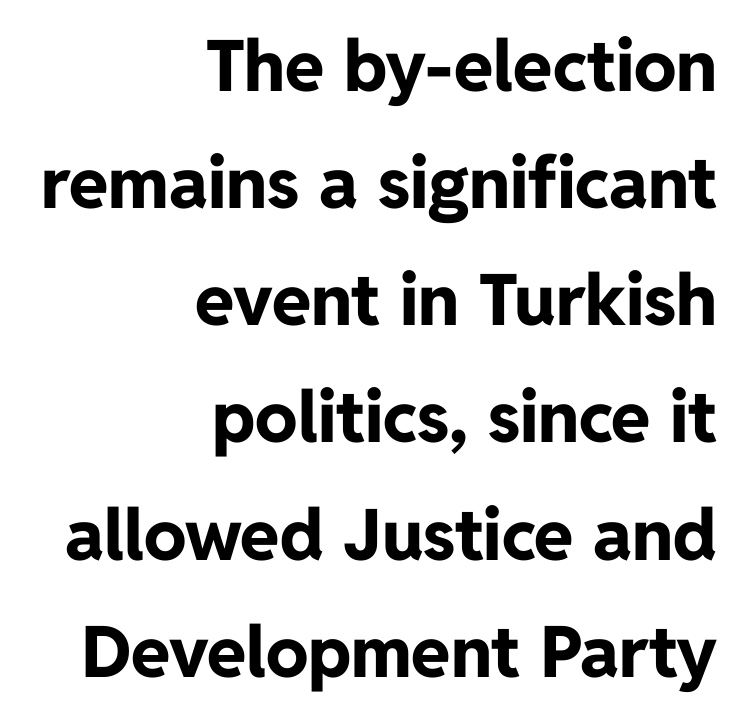
The image shows 71 px bold sans-serif type, upright; set right-aligned, normal line spacing (1.65x), normal letter spacing, not underlined; low stroke contrast and a medium x-height.
